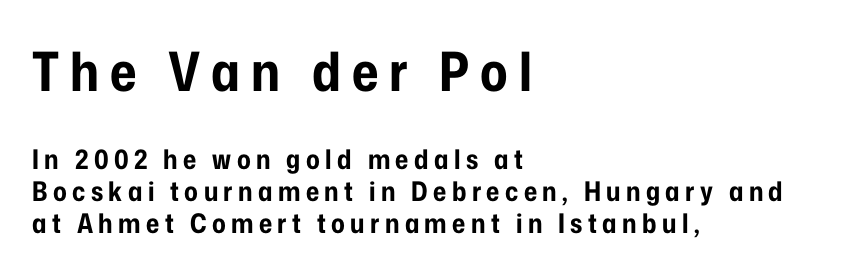
Q: Is the text bold? A: Yes.
Q: Is the text italic (slanted)? A: No, it is upright.
Q: Is the typeface a serif or a sans-serif typeface? A: Sans-serif.
Q: Is the text underlined? A: No.
Q: How is the paragraph aligned? A: Left-aligned.
Q: Is the spacing between letters normal or unusually wide? A: Unusually wide.
Q: Which block of text is set in a larger size, the first (top) or the second (bottom)? A: The first (top) one.
Q: Width (condensed, normal, or wide)? A: Condensed.
Q: Stroke contrast? A: Low.
Q: x-height? A: Medium.
Q: Monospaced? A: No.
